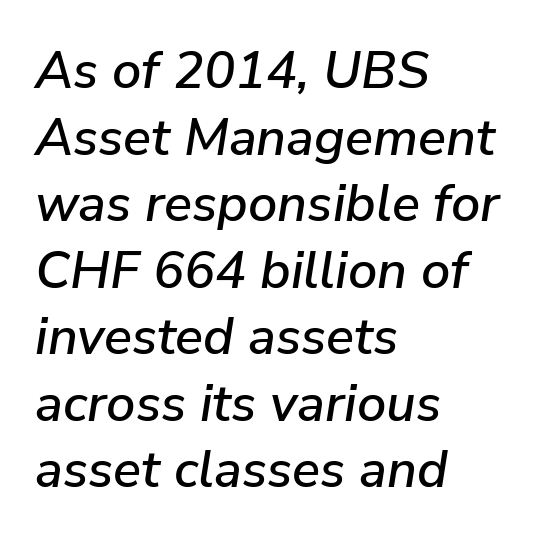
{"italic": "yes", "lean": "right", "slant_degrees": 9, "width": "normal", "stroke_contrast": "low", "x_height": "medium", "monospaced": "no", "underline": "no", "align": "left", "line_spacing": "normal", "line_spacing_ratio": 1.28, "letter_spacing": "normal", "letter_spacing_em": 0.0, "glyph_px": 52}
